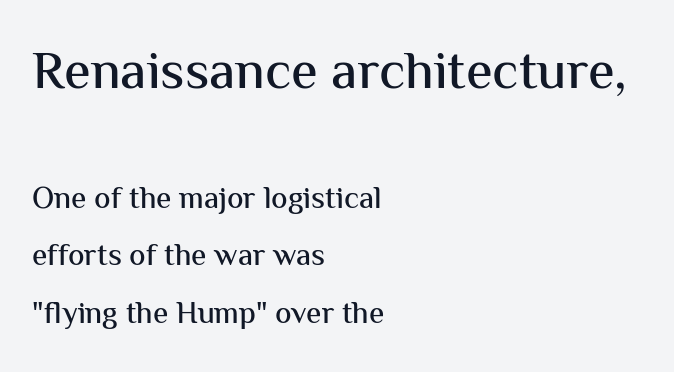
{"serif": "no", "italic": "no", "width": "normal", "stroke_contrast": "medium", "x_height": "medium", "monospaced": "no", "underline": "no", "align": "left", "line_spacing_ratio": 1.86, "letter_spacing": "normal", "letter_spacing_em": 0.0, "larger_block": "first", "size_ratio": 1.74, "glyph_px": 54}
